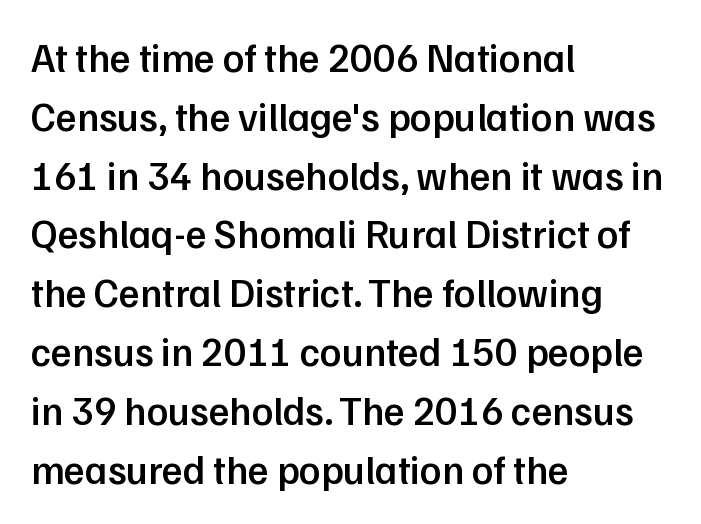
{"serif": "no", "italic": "no", "bold": "semi", "weight": "semibold", "width": "normal", "stroke_contrast": "low", "x_height": "medium", "monospaced": "no", "underline": "no", "align": "left", "line_spacing": "normal", "line_spacing_ratio": 1.47, "letter_spacing": "normal", "letter_spacing_em": 0.0, "glyph_px": 40}
